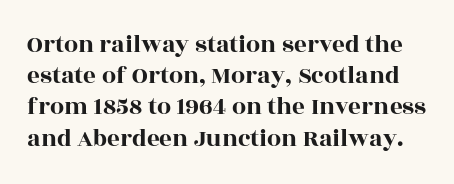
The image shows 25 px text type, upright; set normal line spacing (1.25x), normal letter spacing, not underlined.
